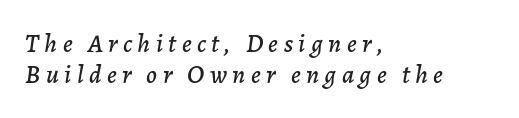
{"italic": "yes", "lean": "right", "slant_degrees": 7, "underline": "no", "align": "left", "line_spacing_ratio": 1.21, "letter_spacing": "wide", "letter_spacing_em": 0.21, "glyph_px": 26}
